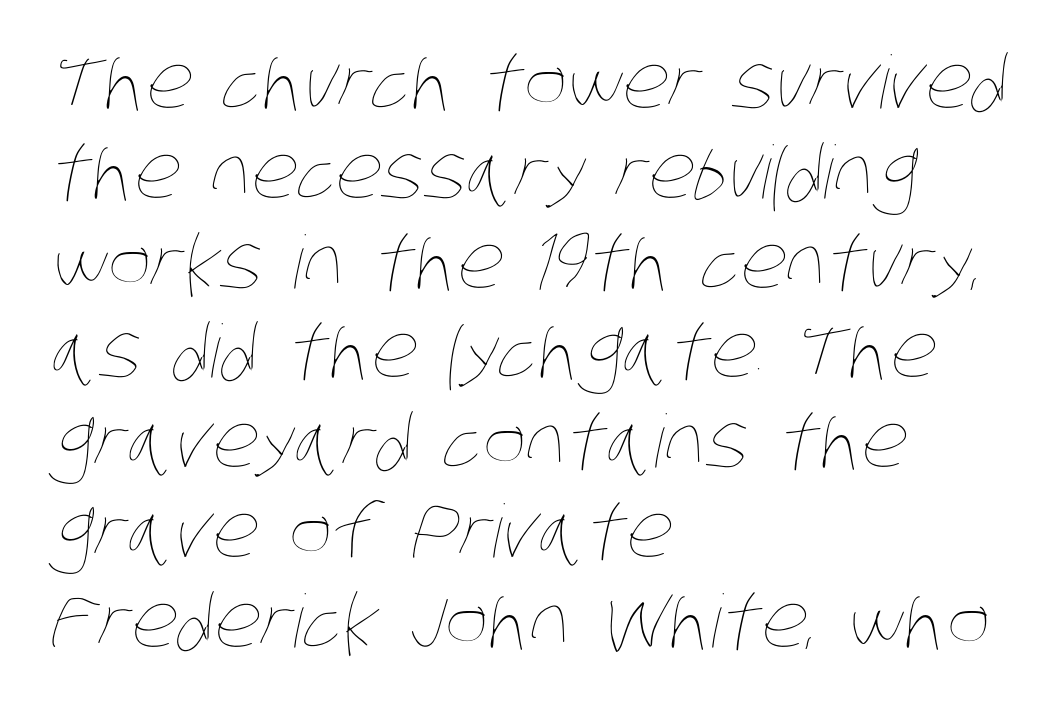
Clear beneath every line of the passage. Summary of weight: not heavy and not bold. Alignment: flush left. Tracking here is standard; glyphs follow each other at the usual distance. Character widths vary here, with narrow letters taking less room than wide ones.
